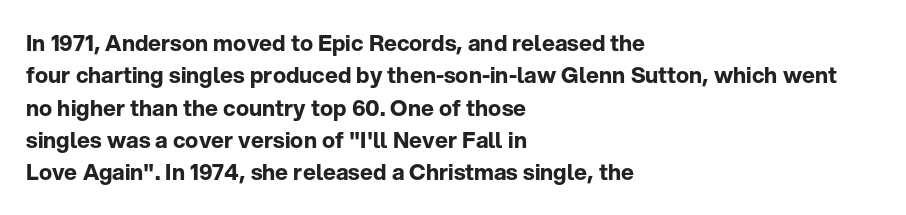
This block has exactly the height ordinary leading produces. A roman cut, with each character standing at attention. Typesetter's note: full bold, strokes at maximum text heaviness. The rendering anchors every line to the left-hand side.
